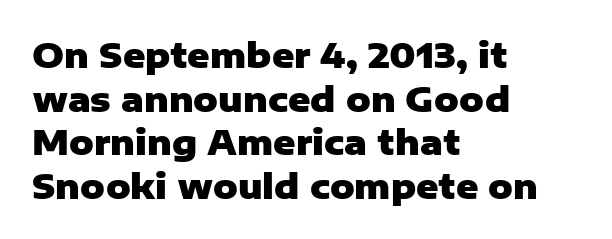
The image shows 34 px heavy sans-serif type, upright; set left-aligned, normal line spacing (1.28x), normal letter spacing, not underlined; low stroke contrast and a medium x-height.
